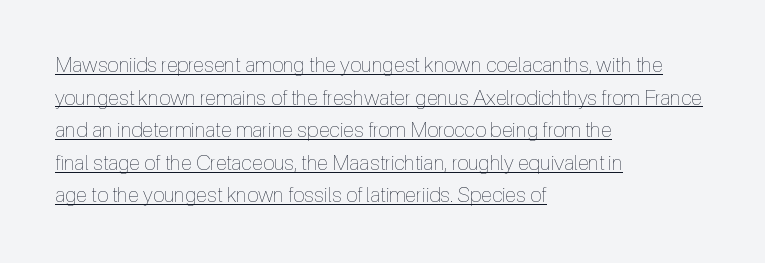
{"italic": "no", "bold": "no", "underline": "yes", "align": "left", "line_spacing": "normal", "line_spacing_ratio": 1.55, "letter_spacing": "normal", "letter_spacing_em": 0.0, "glyph_px": 21}
